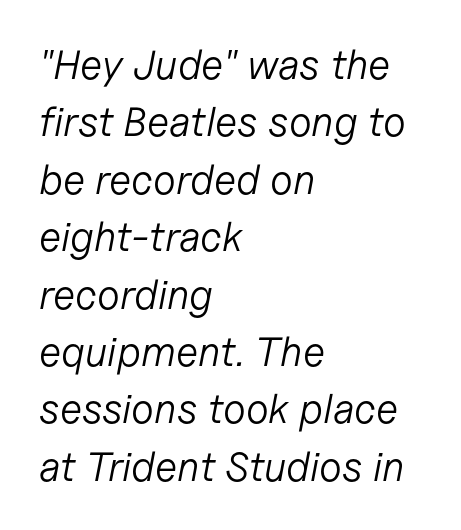
The image shows 41 px light type, italic (leaning right); set left-aligned, normal line spacing (1.4x), normal letter spacing, not underlined; low stroke contrast and a medium x-height.
